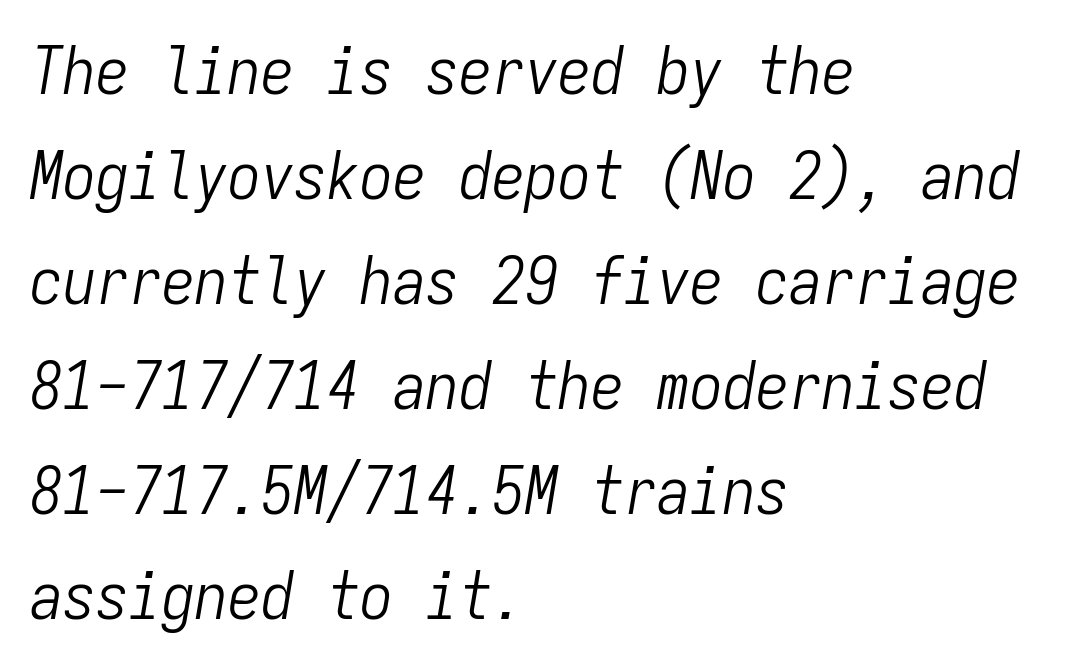
Q: Is the text bold? A: No.
Q: Is the text italic (slanted)? A: Yes, it leans right by about 9 degrees.
Q: Is the text underlined? A: No.
Q: How is the paragraph aligned? A: Left-aligned.
Q: Is the spacing between letters normal or unusually wide? A: Normal.
Q: Is the spacing between lines tight, normal or loose? A: Normal.
Q: Width (condensed, normal, or wide)? A: Condensed.
Q: Stroke contrast? A: Low.
Q: x-height? A: Medium.
Q: Monospaced? A: Yes.
